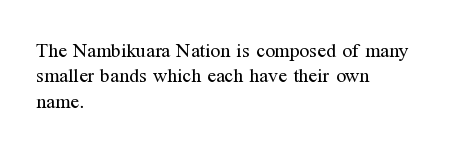
The image shows 20 px text type, upright; set left-aligned, normal line spacing (1.27x), normal letter spacing, not underlined.
